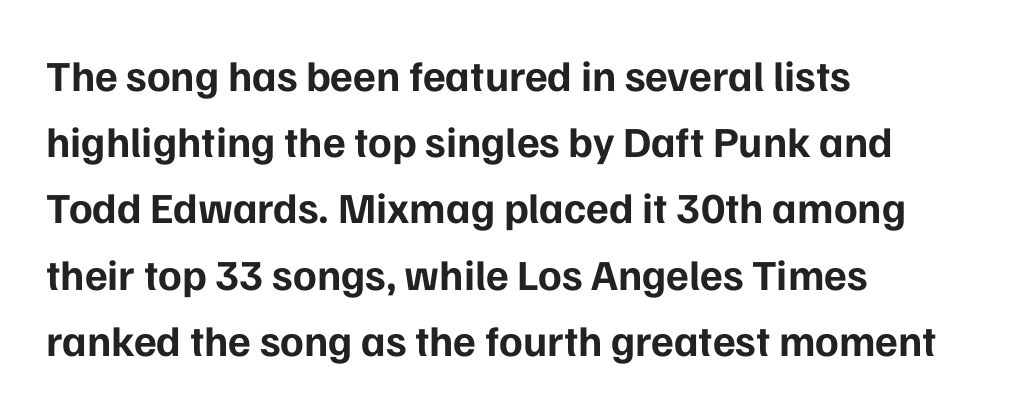
{"serif": "no", "italic": "no", "bold": "yes", "weight": "bold", "width": "normal", "stroke_contrast": "low", "x_height": "medium", "monospaced": "no", "underline": "no", "align": "left", "line_spacing": "normal", "line_spacing_ratio": 1.54, "letter_spacing": "normal", "letter_spacing_em": 0.0, "glyph_px": 43}
